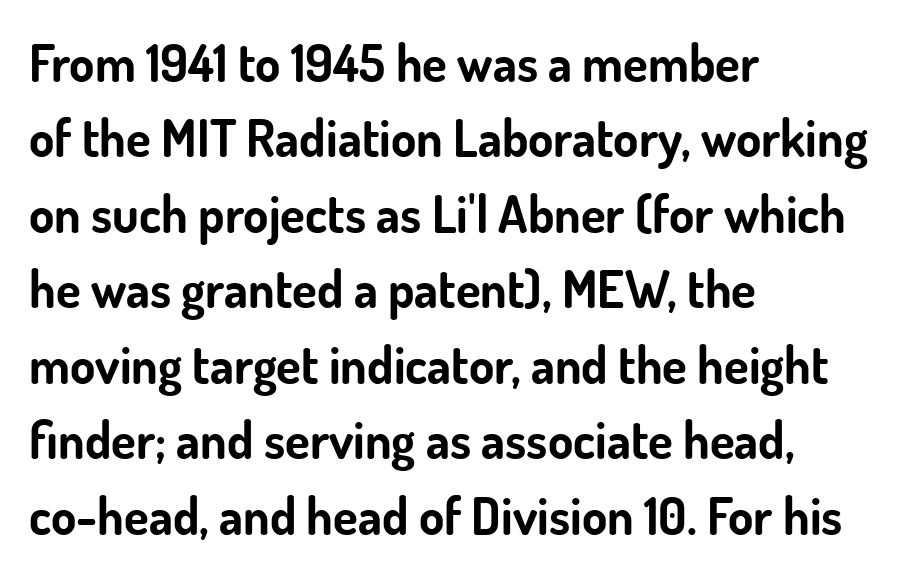
The image shows 51 px bold sans-serif type, upright; set left-aligned, normal line spacing (1.48x), normal letter spacing, not underlined; low stroke contrast and a small x-height.
